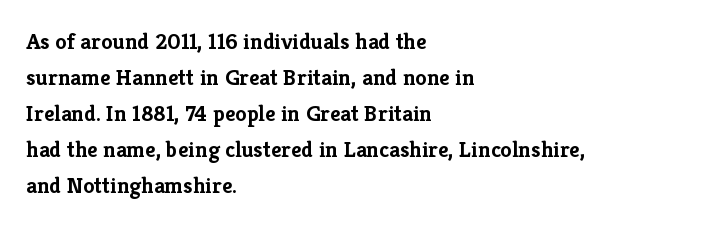
{"italic": "no", "bold": "yes", "underline": "no", "align": "left", "line_spacing": "normal", "line_spacing_ratio": 1.57, "letter_spacing": "normal", "letter_spacing_em": 0.0, "glyph_px": 23}
